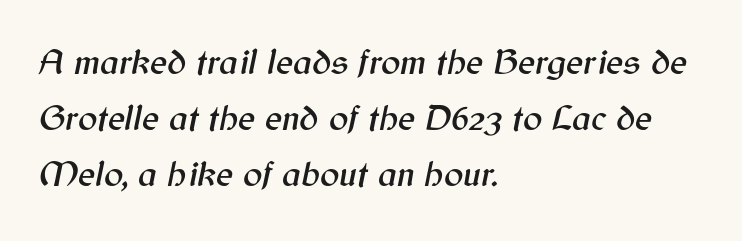
{"italic": "yes", "lean": "right", "slant_degrees": 12, "width": "normal", "stroke_contrast": "medium", "x_height": "medium", "monospaced": "no", "underline": "no", "align": "left", "line_spacing": "normal", "line_spacing_ratio": 1.56, "letter_spacing": "normal", "letter_spacing_em": 0.0, "glyph_px": 36}
